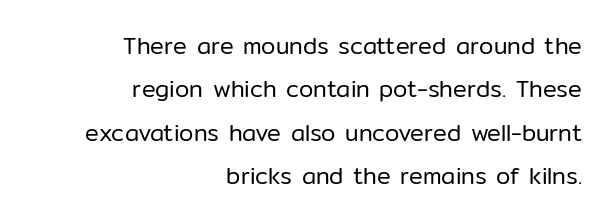
The image shows 23 px text type, upright; set right-aligned, line spacing 1.89x, normal letter spacing, not underlined.
